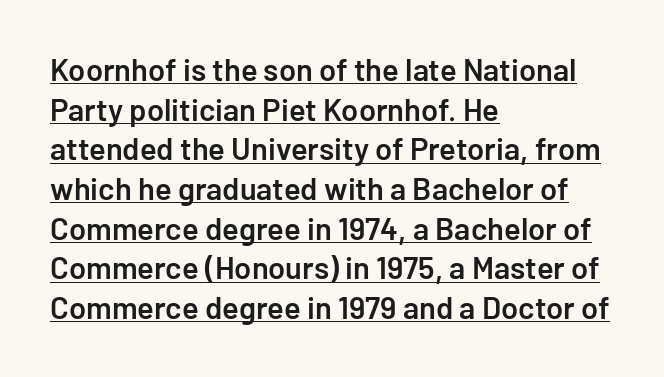
Q: Is the text bold? A: Semi-bold.
Q: Is the text italic (slanted)? A: No, it is upright.
Q: Is the typeface a serif or a sans-serif typeface? A: Sans-serif.
Q: Is the text underlined? A: Yes.
Q: How is the paragraph aligned? A: Left-aligned.
Q: Is the spacing between letters normal or unusually wide? A: Normal.
Q: Is the spacing between lines tight, normal or loose? A: Normal.
Q: Width (condensed, normal, or wide)? A: Normal.
Q: Stroke contrast? A: Low.
Q: x-height? A: Medium.
